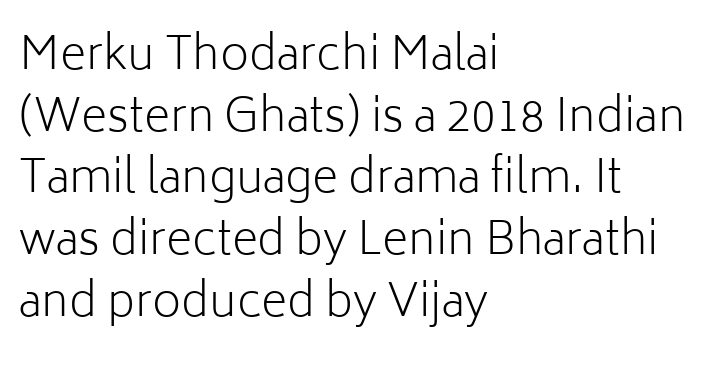
Q: Is the text bold? A: No.
Q: Is the text italic (slanted)? A: No, it is upright.
Q: Is the typeface a serif or a sans-serif typeface? A: Sans-serif.
Q: Is the text underlined? A: No.
Q: How is the paragraph aligned? A: Left-aligned.
Q: Is the spacing between letters normal or unusually wide? A: Normal.
Q: Is the spacing between lines tight, normal or loose? A: Normal.
Q: Width (condensed, normal, or wide)? A: Normal.
Q: Stroke contrast? A: Low.
Q: x-height? A: Medium.
Q: Monospaced? A: No.
